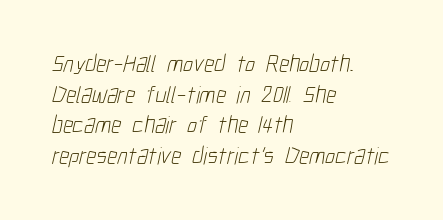
{"bold": "no", "underline": "no", "align": "left", "line_spacing": "normal", "line_spacing_ratio": 1.28, "letter_spacing": "normal", "letter_spacing_em": 0.0, "glyph_px": 24}
